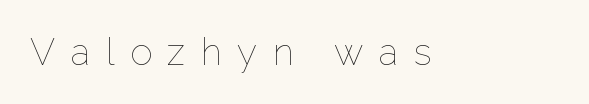
The image shows 37 px thin type, upright; set unusually wide letter spacing (+0.42 em), not underlined; low stroke contrast and a medium x-height.
